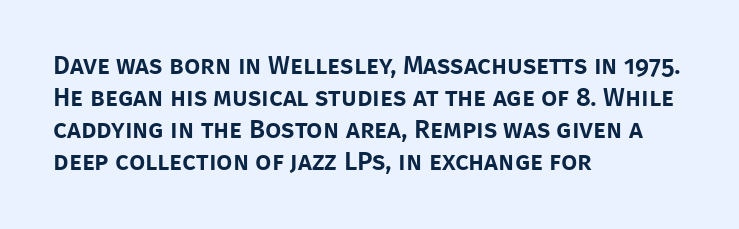
Standard letterfit; no display-style spreading of the glyphs. The string is rendered with underlining switched off. Compared with a centered layout, this one pins lines to the left instead. Vertical strokes here are truly vertical.
